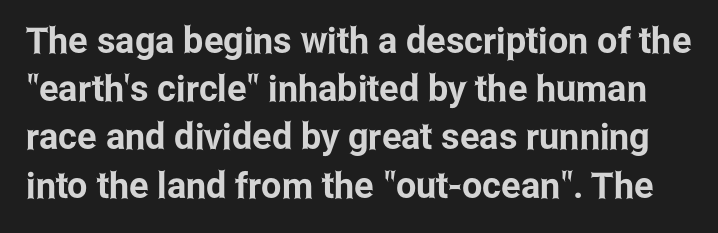
The image shows 36 px condensed sans-serif type, upright; set normal line spacing (1.34x), normal letter spacing, not underlined; low stroke contrast and a medium x-height.
